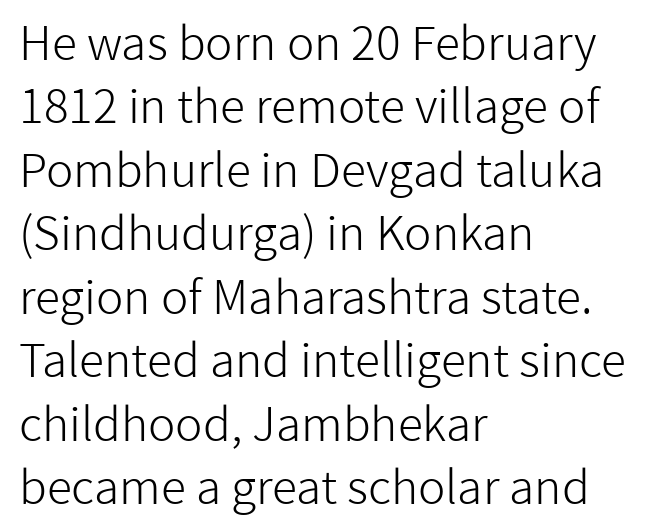
The image shows 46 px light sans-serif type, upright; set left-aligned, normal line spacing (1.38x), normal letter spacing, not underlined; low stroke contrast and a medium x-height.
